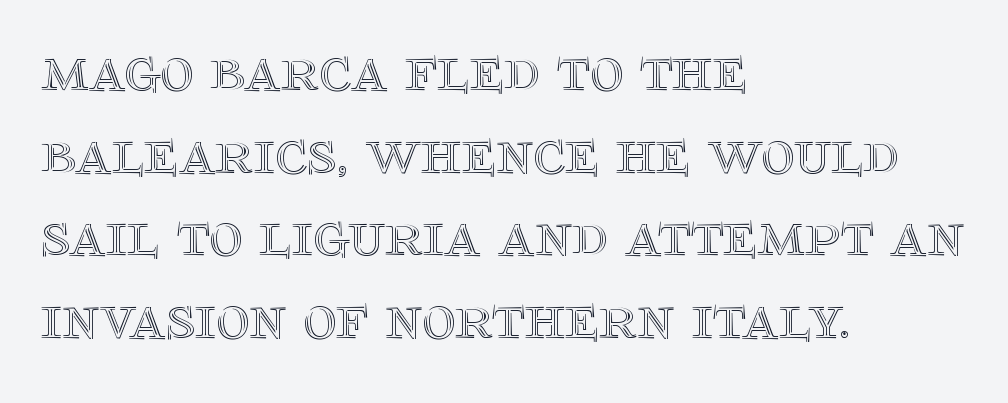
{"italic": "no", "width": "normal", "x_height": "large", "monospaced": "no", "underline": "no", "align": "left", "line_spacing": "normal", "line_spacing_ratio": 1.29, "letter_spacing": "normal", "letter_spacing_em": 0.0, "glyph_px": 64}
